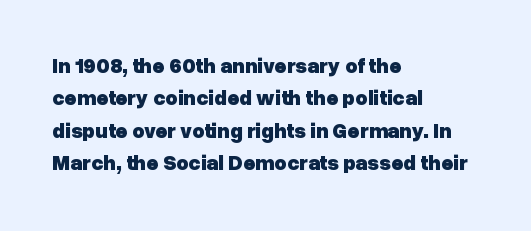
Unlike italic type, these characters show no tilt at all. Line starts are locked; line ends wander. Characters follow at the spacing the type designer built in. On the weight axis this lands at bold, roughly 700. The passage shown is not underscored anywhere.
